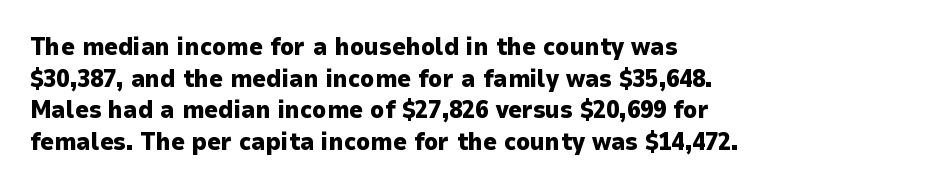
The image shows 24 px bold type, upright; set left-aligned, normal line spacing (1.32x), normal letter spacing, not underlined.
